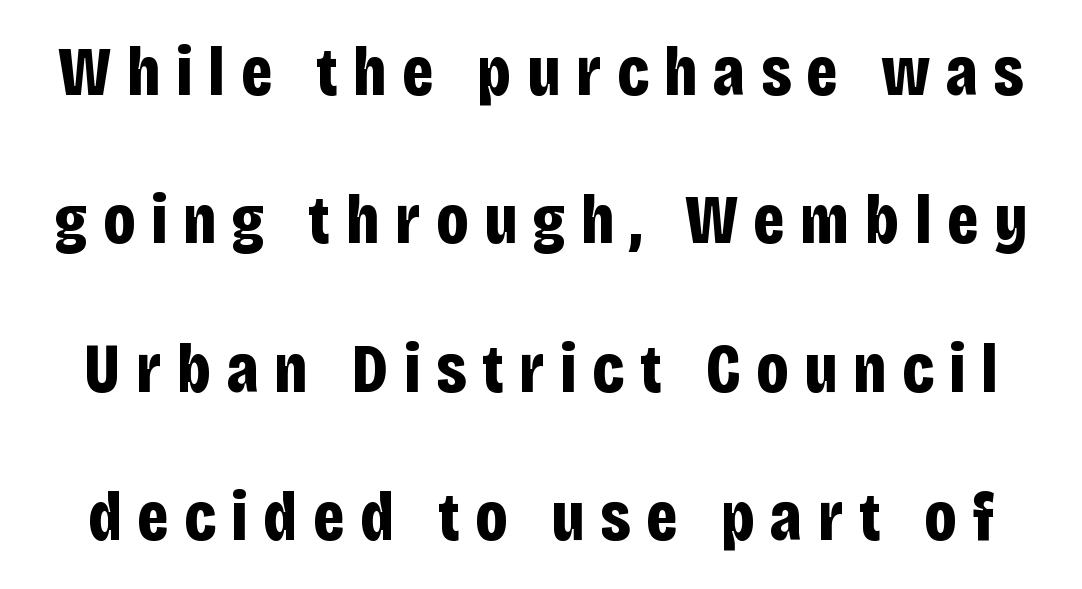
The image shows 70 px bold, condensed sans-serif type, upright; set loose line spacing (2.12x), unusually wide letter spacing (+0.22 em), not underlined; low stroke contrast and a large x-height.
